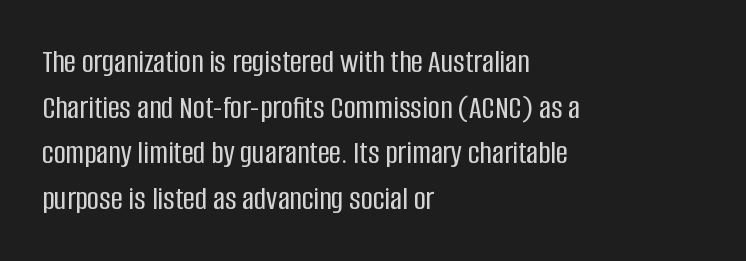
These lines sit exactly where default settings would place them. The letters advance in unequal steps, a hallmark of proportional type. These lines stack with their left ends in a neat column. Regarding serifs, this sample does without them.
